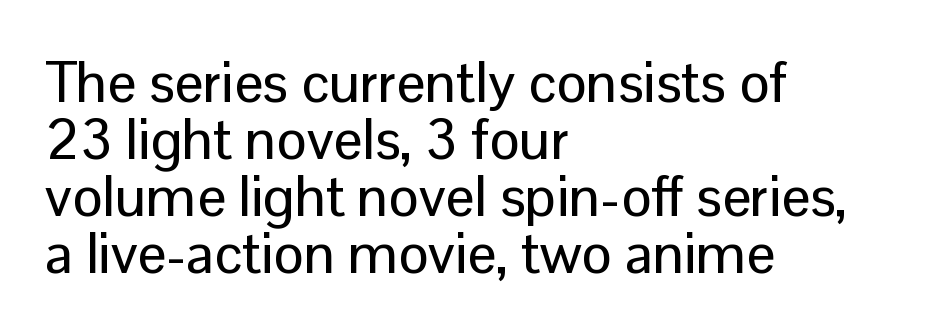
Q: Is the text italic (slanted)? A: No, it is upright.
Q: Is the typeface a serif or a sans-serif typeface? A: Sans-serif.
Q: Is the text underlined? A: No.
Q: How is the paragraph aligned? A: Left-aligned.
Q: Is the spacing between letters normal or unusually wide? A: Normal.
Q: Is the spacing between lines tight, normal or loose? A: Tight.
Q: Width (condensed, normal, or wide)? A: Normal.
Q: Stroke contrast? A: Low.
Q: x-height? A: Medium.
Q: Monospaced? A: No.
